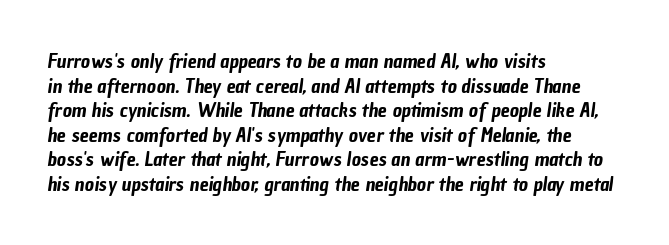
The specimen omits any rule beneath the text block's lines. The paragraph has a hard left edge and a soft right edge. The letters sit at their default tracking, neither squeezed nor spread.
